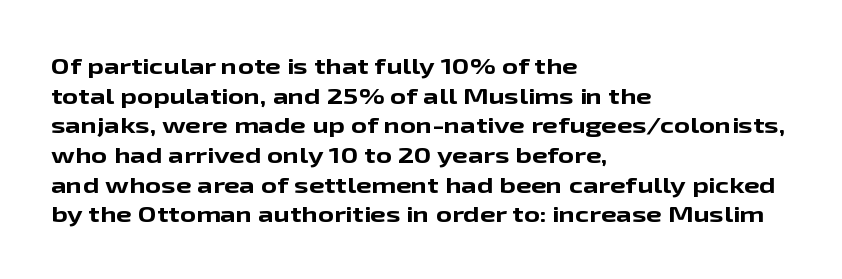
The image shows 22 px bold type, upright; set left-aligned, normal line spacing (1.35x), normal letter spacing, not underlined.
